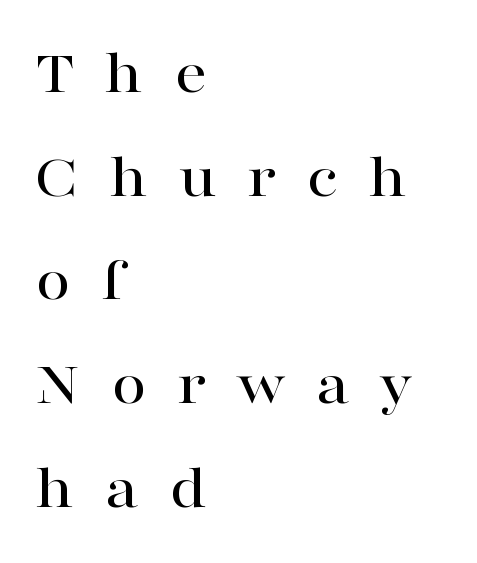
{"serif": "yes", "italic": "no", "width": "wide", "stroke_contrast": "high", "x_height": "medium", "monospaced": "no", "underline": "no", "align": "left", "line_spacing": "normal", "line_spacing_ratio": 1.62, "letter_spacing": "wide", "letter_spacing_em": 0.47, "glyph_px": 64}
